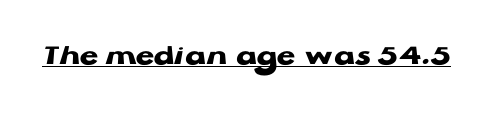
The image shows 30 px heavy, wide sans-serif type, upright; set normal letter spacing, underlined; low stroke contrast and a medium x-height.
